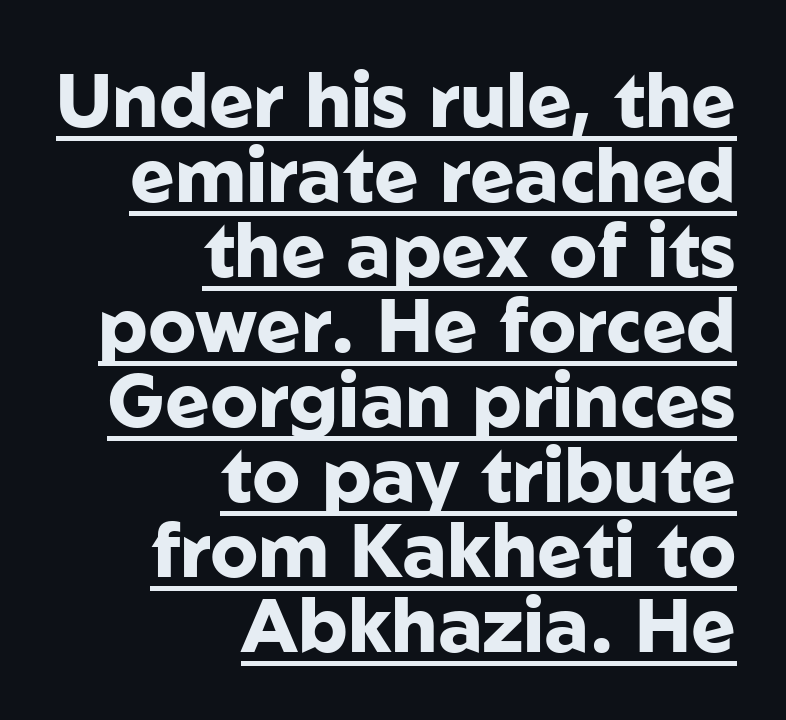
{"serif": "no", "italic": "no", "bold": "yes", "weight": "heavy", "width": "normal", "stroke_contrast": "low", "x_height": "medium", "monospaced": "no", "underline": "yes", "align": "right", "line_spacing": "tight", "line_spacing_ratio": 1.0, "letter_spacing": "normal", "letter_spacing_em": 0.0, "glyph_px": 75}
